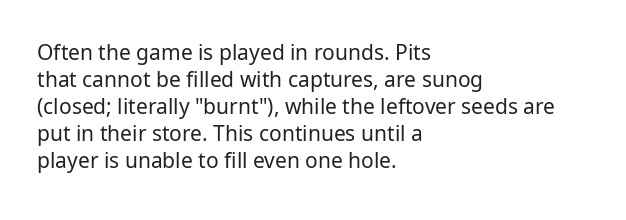
The image shows 21 px text type, upright; set left-aligned, normal line spacing (1.29x), normal letter spacing, not underlined.
